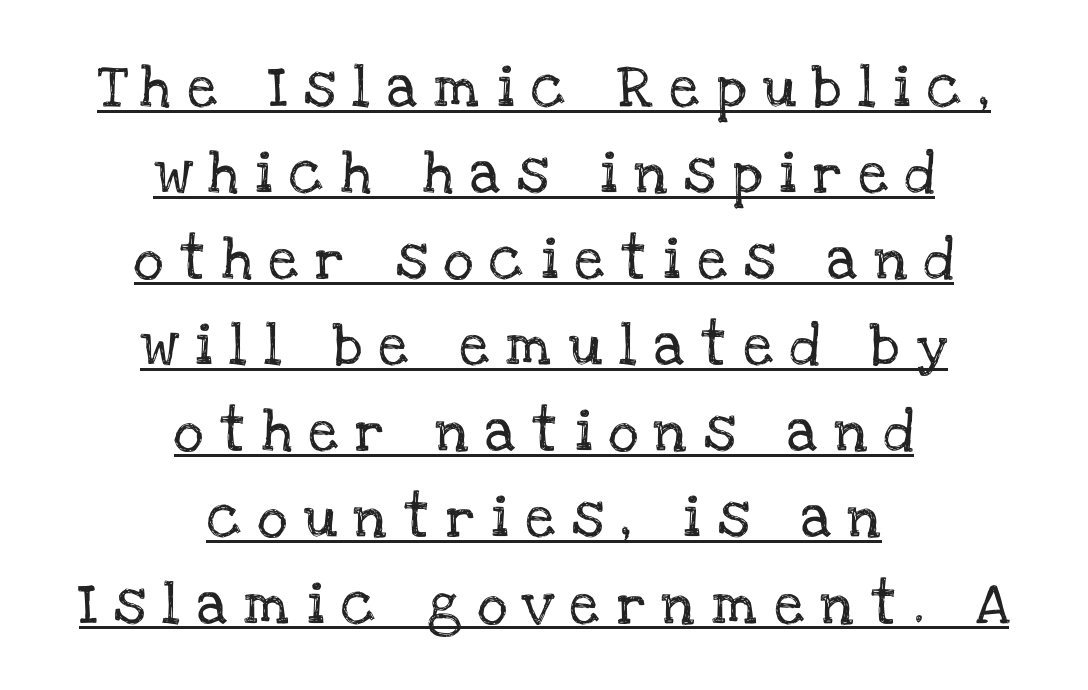
The image shows 42 px serif type, upright; set centered, loose line spacing (2.05x), unusually wide letter spacing (+0.4 em), underlined; low stroke contrast and a large x-height.
